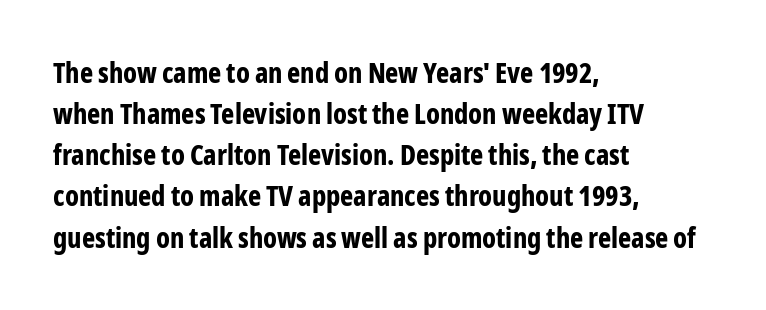
{"serif": "no", "italic": "no", "bold": "yes", "weight": "bold", "width": "condensed", "stroke_contrast": "low", "x_height": "medium", "monospaced": "no", "underline": "no", "align": "left", "line_spacing": "normal", "line_spacing_ratio": 1.47, "letter_spacing": "normal", "letter_spacing_em": 0.0, "glyph_px": 28}
